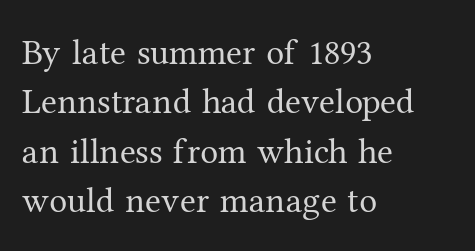
Q: Is the text bold? A: No.
Q: Is the text italic (slanted)? A: No, it is upright.
Q: Is the typeface a serif or a sans-serif typeface? A: Serif.
Q: Is the text underlined? A: No.
Q: How is the paragraph aligned? A: Left-aligned.
Q: Is the spacing between letters normal or unusually wide? A: Normal.
Q: Is the spacing between lines tight, normal or loose? A: Normal.
Q: Width (condensed, normal, or wide)? A: Normal.
Q: Stroke contrast? A: Medium.
Q: x-height? A: Medium.
Q: Monospaced? A: No.
